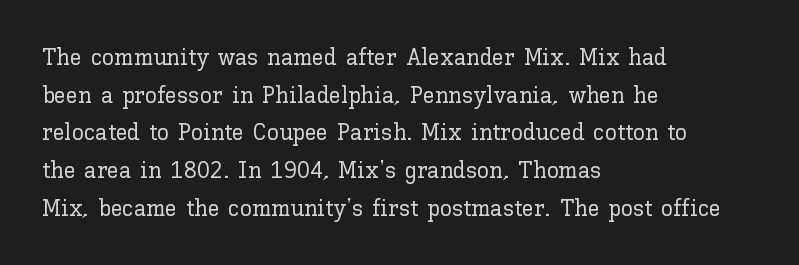
Students, observe: this is what conventionally led text looks like. When letters stand straight like this, we call the style roman or upright. Horizontally, the lines are justified to the leading edge only. The type is set solid horizontally, with unmodified tracking. The baseline area is clear.
